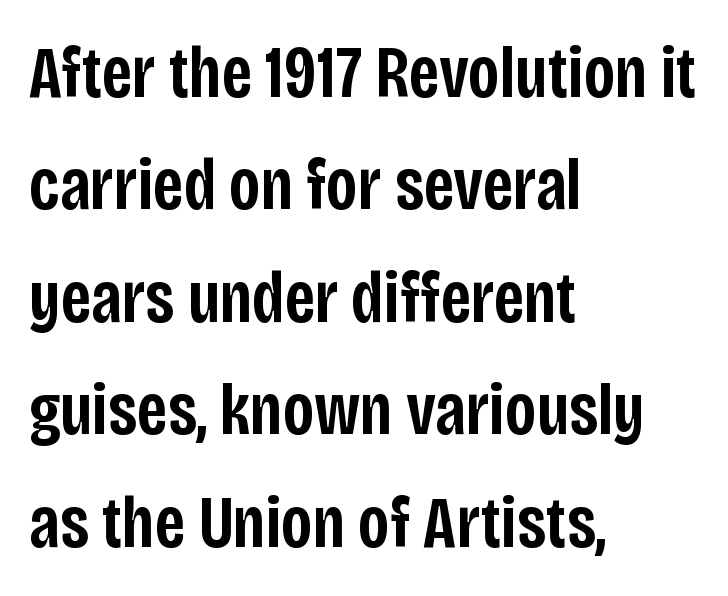
Summary of weight: moderately heavy, a semibold. The foot of each line stays bare and open. Each letter's strokes conclude bluntly, with no projecting serifs. Standard letterfit; no display-style spreading of the glyphs. The passage shown stacks its lines at a standard gap.
